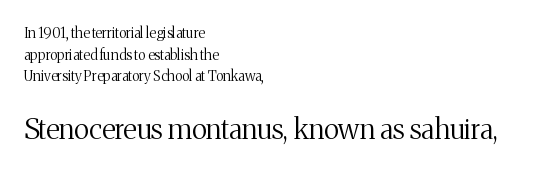
{"serif": "yes", "italic": "no", "bold": "no", "weight": "regular", "width": "normal", "stroke_contrast": "medium", "x_height": "medium", "monospaced": "no", "underline": "no", "align": "left", "line_spacing": "normal", "line_spacing_ratio": 1.55, "letter_spacing": "normal", "letter_spacing_em": 0.0, "larger_block": "second", "size_ratio": 2.0, "glyph_px": 28}
